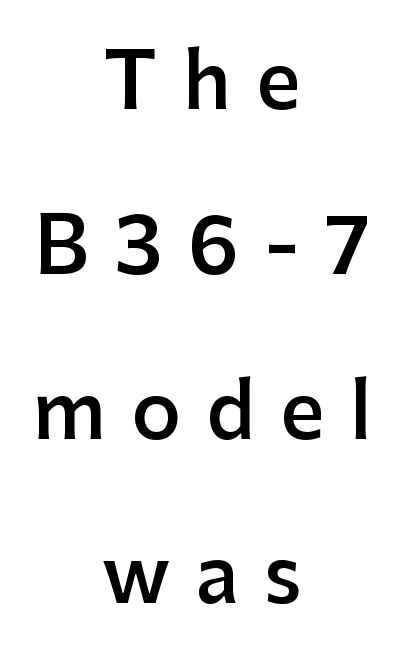
{"serif": "no", "italic": "no", "bold": "semi", "weight": "semibold", "width": "normal", "stroke_contrast": "low", "x_height": "medium", "monospaced": "no", "underline": "no", "align": "center", "line_spacing": "loose", "line_spacing_ratio": 2.14, "letter_spacing": "wide", "letter_spacing_em": 0.33, "glyph_px": 77}
